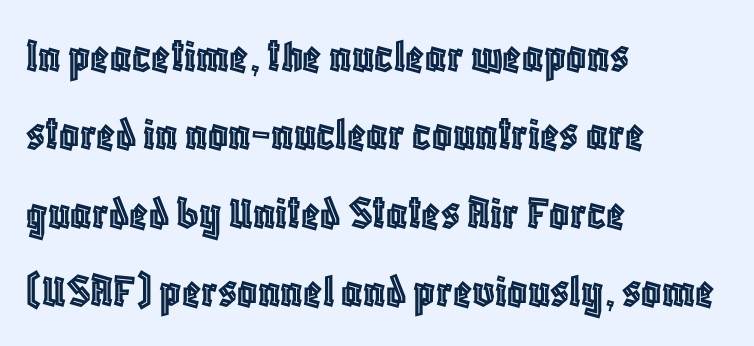
Leftover space on each line is placed entirely after the last word. This sample has the flowing, uneven cadence of proportional lettering. In terms of leading, this rendering sits right in the middle. Clear beneath every line of the passage. Letter spacing: default.
